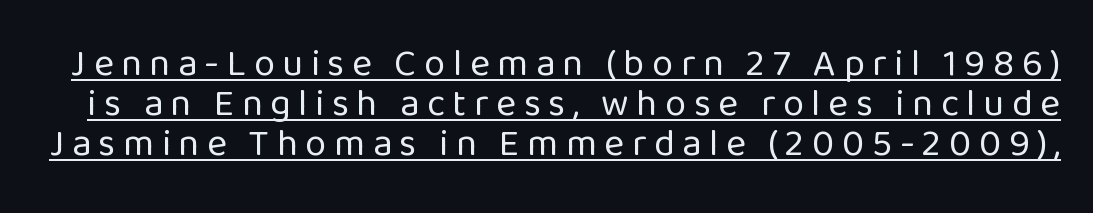
The passage shown is underscored from start to finish. Examine the stroke ends and you'll find no serifs. These lines are rendered in a variable-pitch font. Reading down the column, the eye jumps only a short way to each next line. Each word looks stretched out because of the extra space between its letters.
